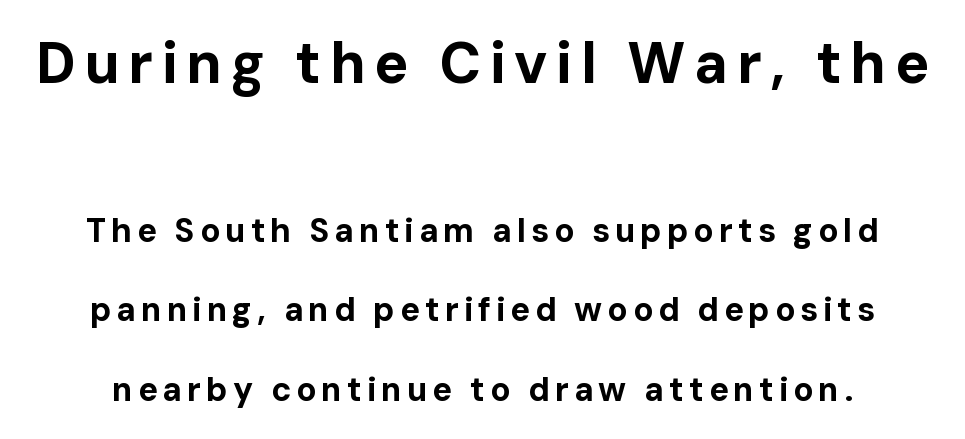
Widely set lines give the paragraph a tall, airy silhouette. The rendering uses natural spacing where letterforms have individual widths. Characters remain perfectly vertical along every line. Observe the absence of serifs on each vertical stroke in this sample. Check under the words: just untouched page. I'd describe the lettering as bold — thick and assertive.
